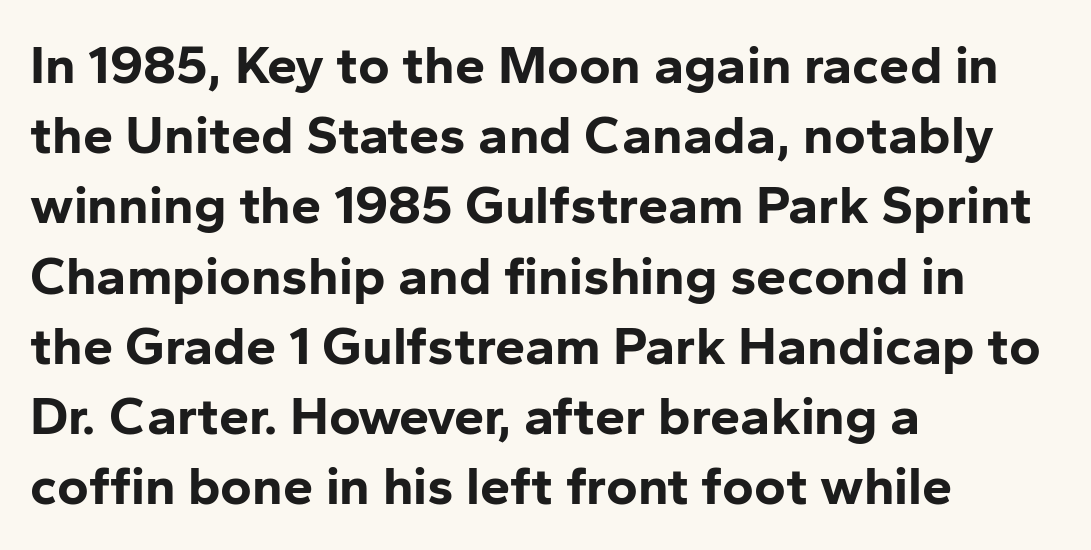
{"serif": "no", "italic": "no", "bold": "yes", "weight": "bold", "width": "normal", "stroke_contrast": "low", "x_height": "medium", "monospaced": "no", "underline": "no", "align": "left", "line_spacing": "normal", "line_spacing_ratio": 1.3, "letter_spacing": "normal", "letter_spacing_em": 0.0, "glyph_px": 54}
